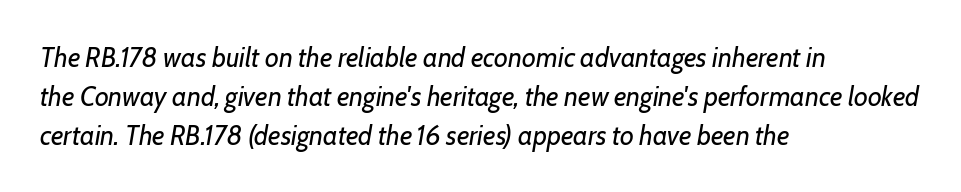
{"italic": "yes", "lean": "right", "slant_degrees": 7, "bold": "no", "underline": "no", "align": "left", "line_spacing": "normal", "line_spacing_ratio": 1.44, "letter_spacing": "normal", "letter_spacing_em": 0.0, "glyph_px": 27}
